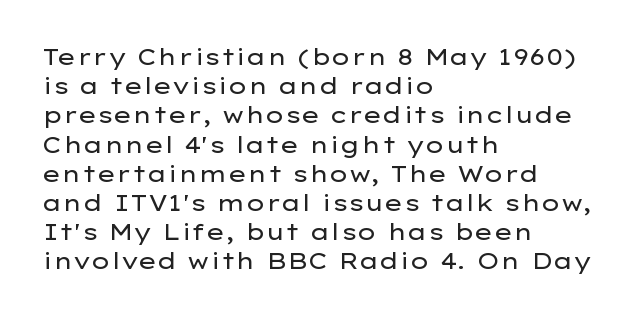
{"italic": "no", "bold": "no", "underline": "no", "align": "left", "line_spacing": "normal", "line_spacing_ratio": 1.27, "letter_spacing": "normal", "letter_spacing_em": 0.0, "glyph_px": 23}
